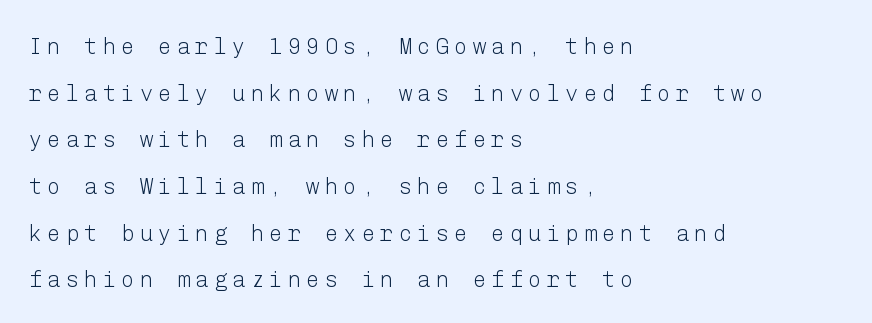
{"italic": "no", "bold": "no", "underline": "no", "align": "left", "line_spacing": "loose", "line_spacing_ratio": 2.12, "letter_spacing": "wide", "letter_spacing_em": 0.24, "glyph_px": 22}
